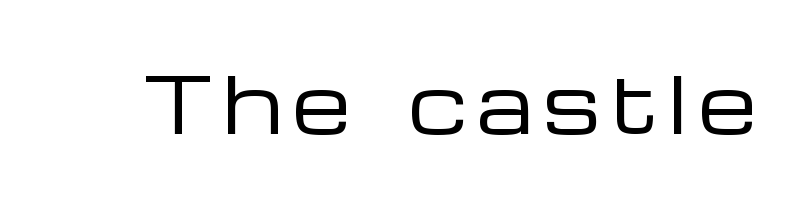
No word sits above an underline. Style check: upright. The font is comparable to plain body text, perhaps lighter. No feet cap the strokes, marking this as sans-serif type.
